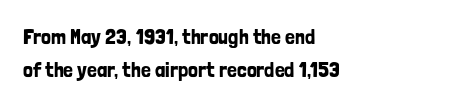
Q: Is the text italic (slanted)? A: No, it is upright.
Q: Is the text underlined? A: No.
Q: How is the paragraph aligned? A: Left-aligned.
Q: Is the spacing between letters normal or unusually wide? A: Normal.
Q: Is the spacing between lines tight, normal or loose? A: Normal.
